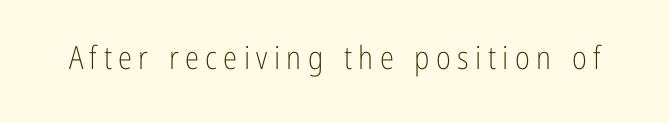
{"serif": "no", "italic": "no", "bold": "no", "weight": "light", "width": "condensed", "stroke_contrast": "low", "x_height": "medium", "monospaced": "no", "underline": "no", "letter_spacing": "wide", "letter_spacing_em": 0.2, "glyph_px": 32}
